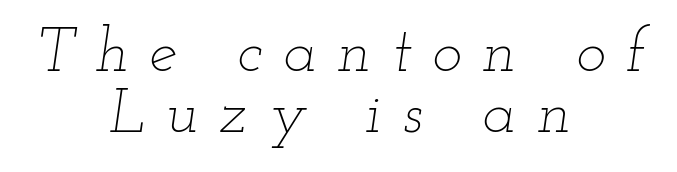
{"italic": "yes", "lean": "right", "slant_degrees": 12, "bold": "no", "weight": "thin", "width": "wide", "stroke_contrast": "low", "x_height": "small", "monospaced": "no", "underline": "no", "align": "center", "line_spacing": "tight", "line_spacing_ratio": 0.97, "letter_spacing": "wide", "letter_spacing_em": 0.33, "glyph_px": 63}
